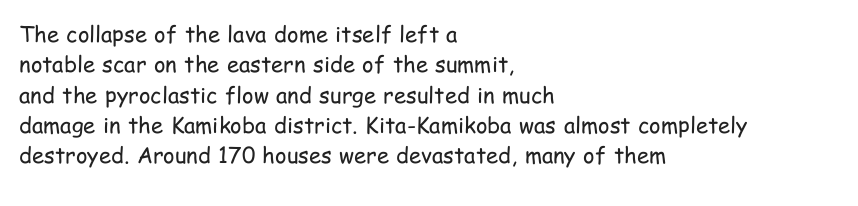
A quiet, ordinary-to-light weight characterises the typeface. The text block is weighted toward the left margin, trailing off unevenly rightward. This rendering leaves character spacing at its baseline value. Characters remain perfectly vertical along every line. The strip under each line holds only bare page.
